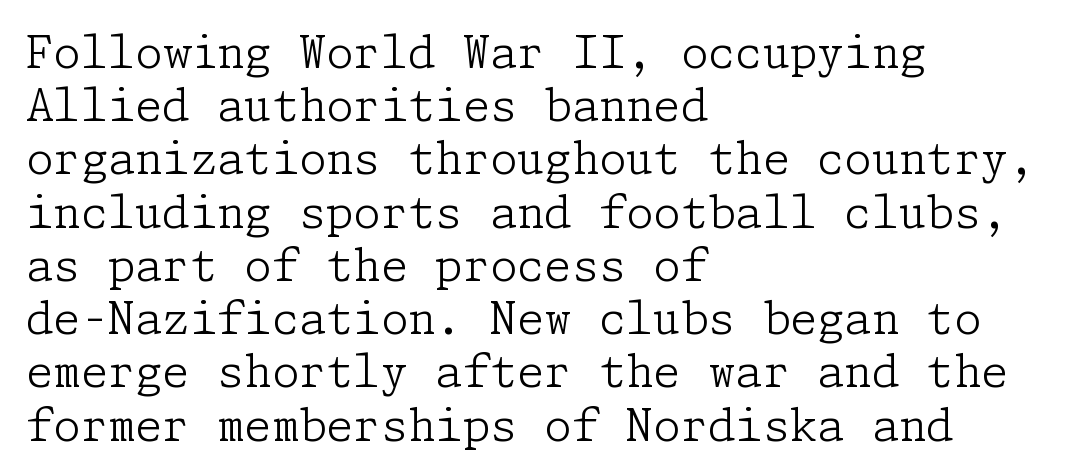
The image shows 44 px light serif type, upright; set left-aligned, line spacing 1.21x, normal letter spacing, not underlined; low stroke contrast and a medium x-height.
